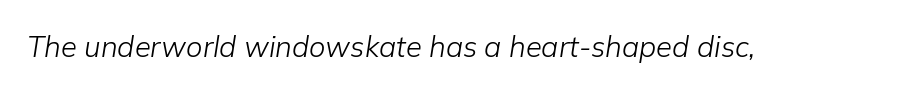
The image shows 29 px light type, italic (leaning right); set normal letter spacing, not underlined; low stroke contrast and a medium x-height.
